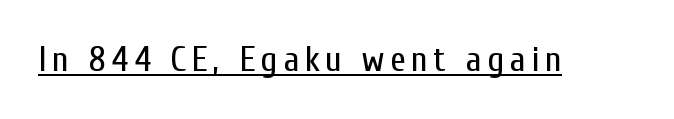
The image shows 36 px regular-weight, condensed sans-serif type, upright; set underlined; low stroke contrast and a medium x-height.
